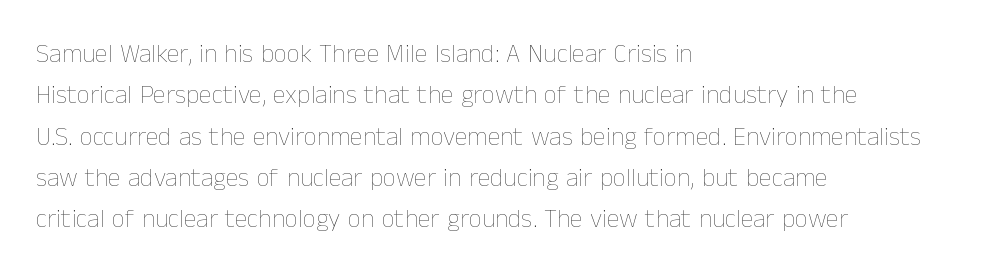
Q: Is the text bold? A: No.
Q: Is the text italic (slanted)? A: No, it is upright.
Q: Is the text underlined? A: No.
Q: How is the paragraph aligned? A: Left-aligned.
Q: Is the spacing between letters normal or unusually wide? A: Normal.
Q: Is the spacing between lines tight, normal or loose? A: Normal.
